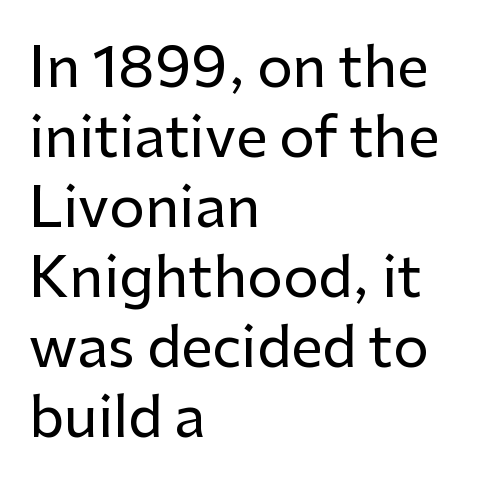
{"serif": "no", "italic": "no", "width": "normal", "stroke_contrast": "low", "x_height": "medium", "monospaced": "no", "underline": "no", "align": "left", "line_spacing": "normal", "line_spacing_ratio": 1.25, "letter_spacing": "normal", "letter_spacing_em": 0.0, "glyph_px": 56}
